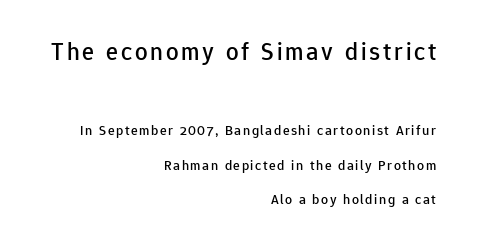
Q: Is the text italic (slanted)? A: No, it is upright.
Q: Is the text underlined? A: No.
Q: How is the paragraph aligned? A: Right-aligned.
Q: Is the spacing between lines tight, normal or loose? A: Loose.
Q: Which block of text is set in a larger size, the first (top) or the second (bottom)? A: The first (top) one.
